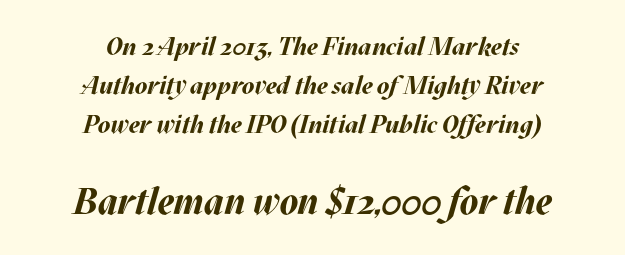
The tracking reads as untouched default to a designer's eye. Posture: slanted. Students, this is bold: see how much ink each stroke carries. Summary of vertical rhythm: regular, with standard interline spacing.
